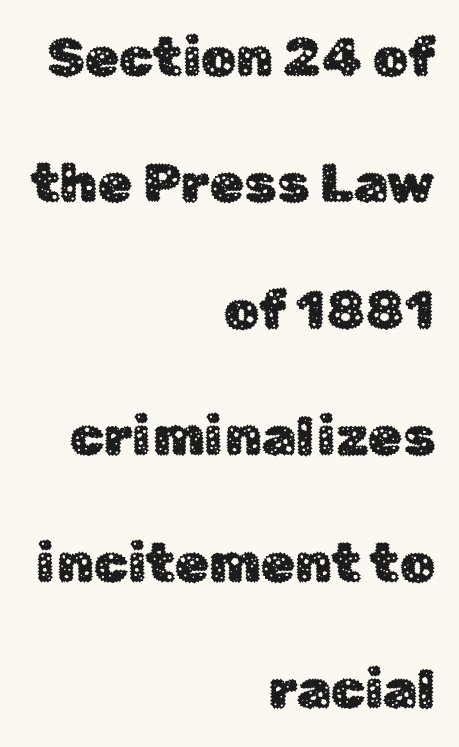
Q: Is the text italic (slanted)? A: No, it is upright.
Q: Is the typeface a serif or a sans-serif typeface? A: Sans-serif.
Q: Is the text underlined? A: No.
Q: How is the paragraph aligned? A: Right-aligned.
Q: Is the spacing between letters normal or unusually wide? A: Normal.
Q: Is the spacing between lines tight, normal or loose? A: Loose.
Q: Width (condensed, normal, or wide)? A: Normal.
Q: Stroke contrast? A: Low.
Q: x-height? A: Medium.
Q: Monospaced? A: No.
